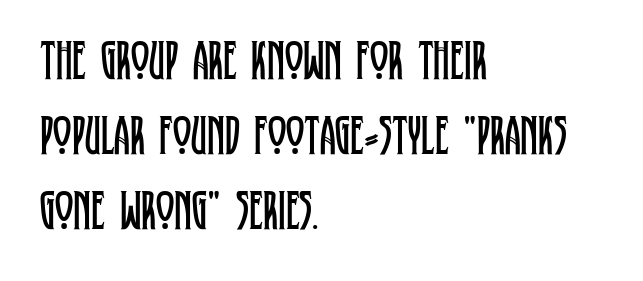
The image shows 56 px regular-weight, condensed serif type, upright; set left-aligned, normal line spacing (1.34x), normal letter spacing, not underlined; low stroke contrast and a large x-height.
